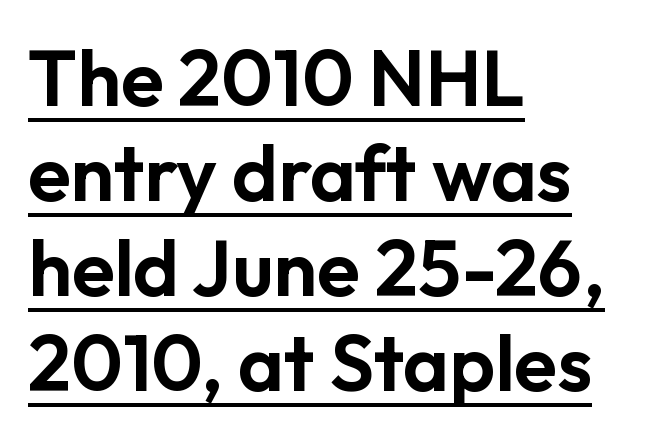
Q: Is the text italic (slanted)? A: No, it is upright.
Q: Is the typeface a serif or a sans-serif typeface? A: Sans-serif.
Q: Is the text underlined? A: Yes.
Q: How is the paragraph aligned? A: Left-aligned.
Q: Is the spacing between letters normal or unusually wide? A: Normal.
Q: Width (condensed, normal, or wide)? A: Normal.
Q: Stroke contrast? A: Low.
Q: x-height? A: Medium.
Q: Monospaced? A: No.
